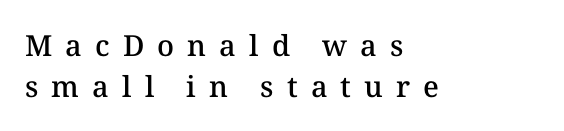
Posture: vertical. The tracking reads as deliberately expanded to a designer's eye. A fair bit of extra ink — the face is semibold, not bold. The passage is arranged the way most books set body copy — flush left. Check under the words: just untouched page.
